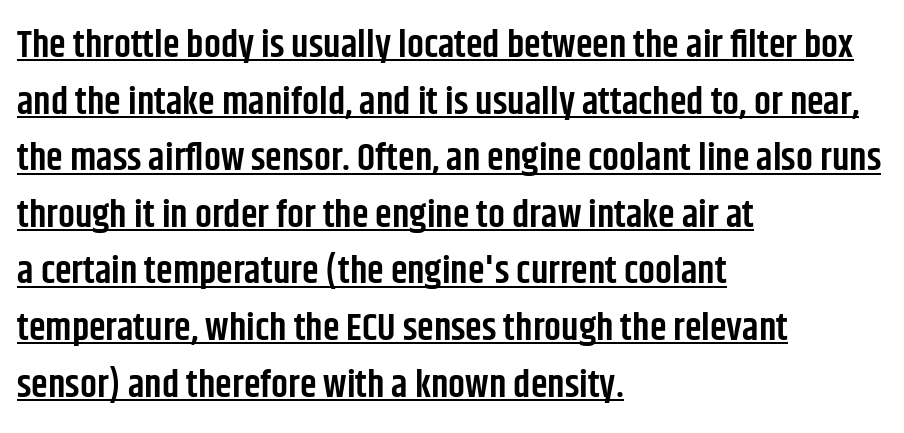
A typographer would call this underscored text. This is sans-serif lettering, the kind often seen on screens and signage. Do the letters lean? They stand straight. These lines are rendered in a variable-pitch font. Look at the tracking — it's just the regular setting, nothing added. Leftover space on each line is placed entirely after the last word.
